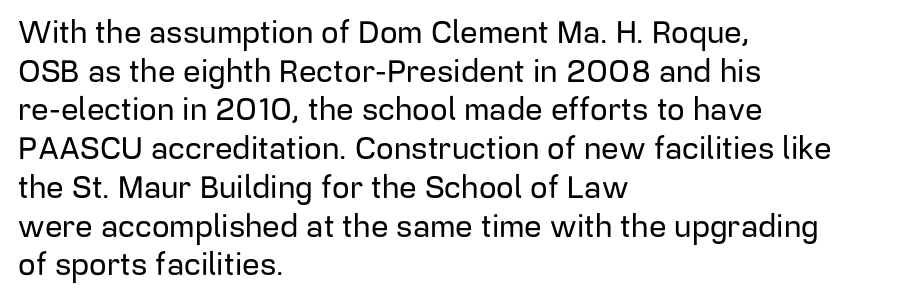
{"serif": "no", "italic": "no", "width": "normal", "stroke_contrast": "low", "x_height": "medium", "monospaced": "no", "underline": "no", "align": "left", "line_spacing": "normal", "line_spacing_ratio": 1.25, "letter_spacing": "normal", "letter_spacing_em": 0.0, "glyph_px": 31}
